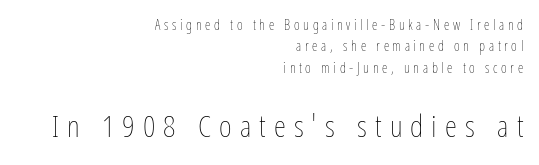
Here the designer chose a conventional face with non-uniform glyph widths. The weight tops out at a normal text grade. Spacing between characters has been opened up far beyond the box default. These lines were composed using upright roman letters.
